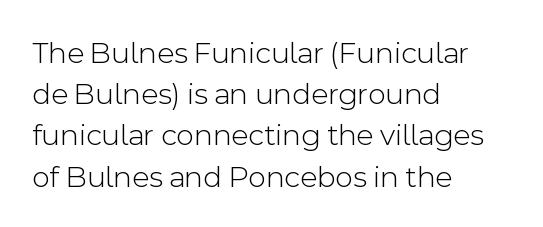
The image shows 31 px light sans-serif type, upright; set left-aligned, normal line spacing (1.33x), normal letter spacing, not underlined; a medium x-height.
